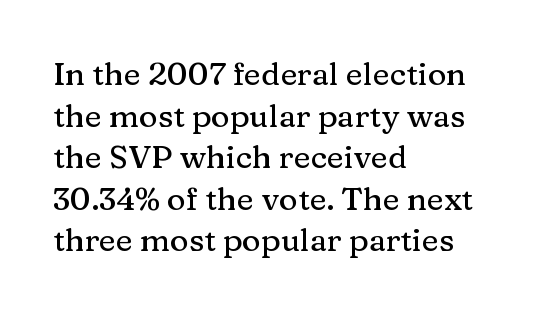
{"serif": "yes", "italic": "no", "width": "normal", "stroke_contrast": "medium", "x_height": "medium", "monospaced": "no", "underline": "no", "align": "left", "line_spacing": "normal", "line_spacing_ratio": 1.3, "letter_spacing": "normal", "letter_spacing_em": 0.0, "glyph_px": 32}
